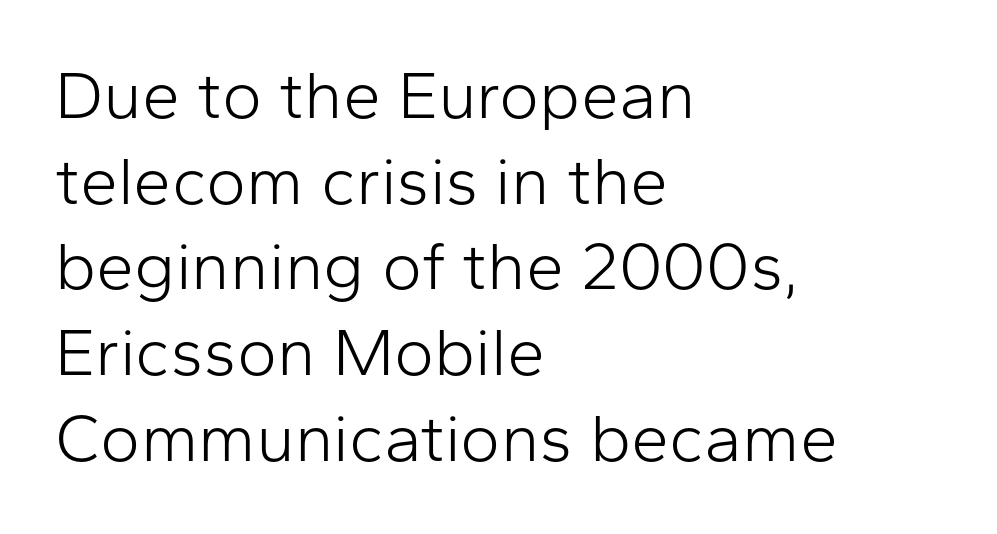
{"serif": "no", "italic": "no", "bold": "no", "weight": "light", "width": "normal", "stroke_contrast": "low", "x_height": "medium", "monospaced": "no", "underline": "no", "align": "left", "line_spacing": "normal", "line_spacing_ratio": 1.26, "letter_spacing": "normal", "letter_spacing_em": 0.0, "glyph_px": 68}
